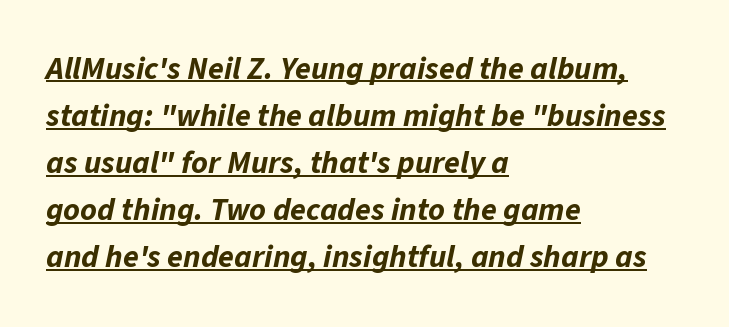
The image shows 32 px bold type, italic (leaning right); set left-aligned, normal line spacing (1.47x), normal letter spacing, underlined; low stroke contrast and a medium x-height.
